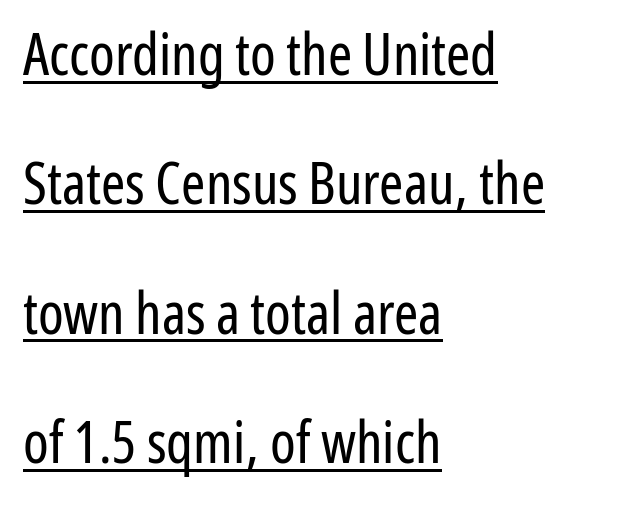
Q: Is the text bold? A: No.
Q: Is the text italic (slanted)? A: No, it is upright.
Q: Is the typeface a serif or a sans-serif typeface? A: Sans-serif.
Q: Is the text underlined? A: Yes.
Q: How is the paragraph aligned? A: Left-aligned.
Q: Is the spacing between letters normal or unusually wide? A: Normal.
Q: Is the spacing between lines tight, normal or loose? A: Loose.
Q: Width (condensed, normal, or wide)? A: Condensed.
Q: Stroke contrast? A: Low.
Q: x-height? A: Medium.
Q: Monospaced? A: No.
